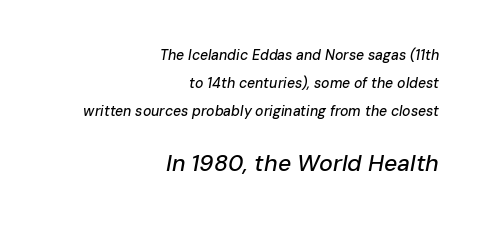
The image shows 23 px text type, italic (leaning right); set right-aligned, loose line spacing (2.0x), normal letter spacing, not underlined; the second (bottom) block is 1.64x larger.
